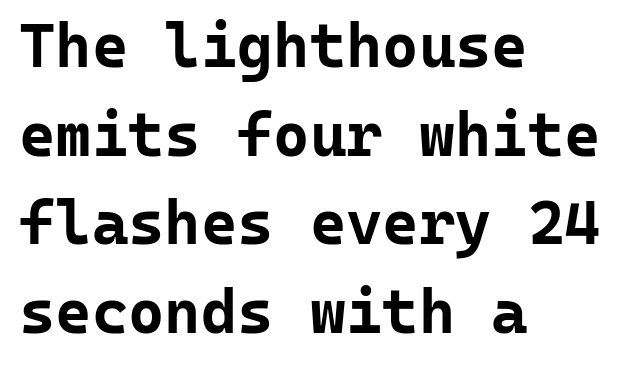
The image shows 62 px bold sans-serif type, upright, monospaced; set left-aligned, normal line spacing (1.43x), normal letter spacing, not underlined; low stroke contrast and a medium x-height.
